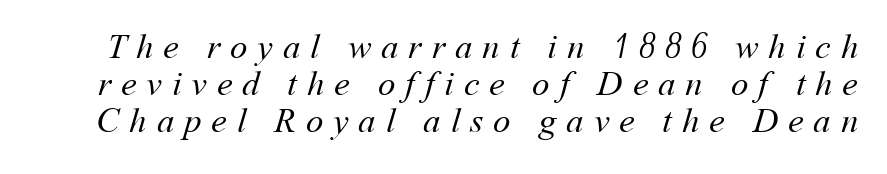
How are the letters spaced? Widely, with obvious added tracking. Anything drawn beneath the words? Only blank space. If you measured baseline to baseline, you'd find a short distance. This sample has the flowing, uneven cadence of proportional lettering.
